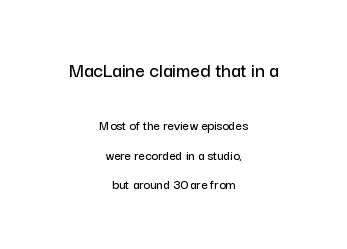
The image shows 21 px text type, upright; set centered, loose line spacing (2.11x), normal letter spacing, not underlined; the first (top) block is 1.5x larger.
